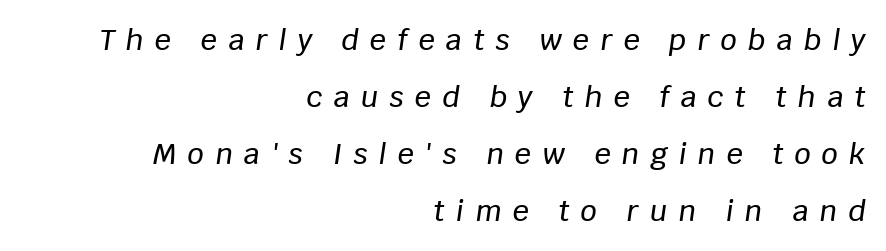
Compared with ordinary roman type, these characters are visibly tilted. The space directly below the letters is spotless. The typesetter chose a ragged-left arrangement here. Tracking value appears strongly positive — letters spread wide.
